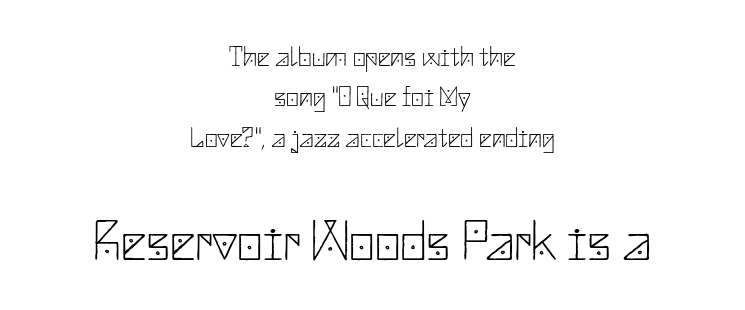
Weight: not bold — regular or lighter. Serifs: no, the terminals of the letterforms are clean. Observe the ordinary spacing: letters are neighbours, not strangers. The passage shown begins with its smaller block and ends with its larger one. Just letters on the line, the space beneath them empty.
